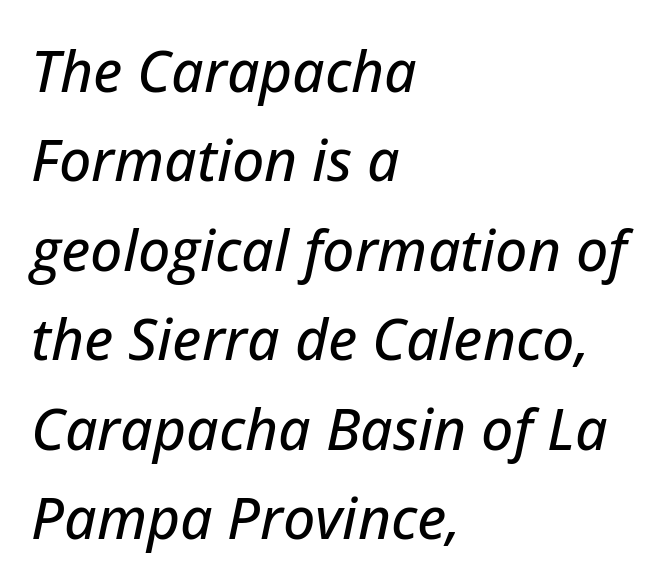
The image shows 57 px text type, italic (leaning right); set left-aligned, normal line spacing (1.57x), normal letter spacing, not underlined; low stroke contrast and a medium x-height.
